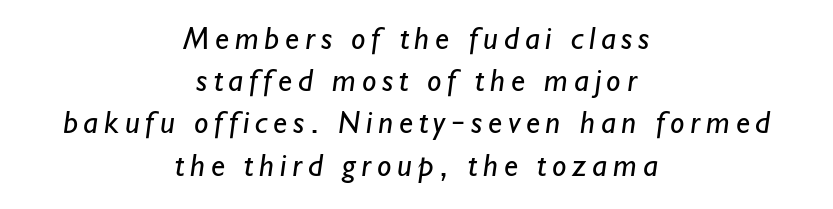
Q: Is the text bold? A: No.
Q: Is the typeface a serif or a sans-serif typeface? A: Sans-serif.
Q: Is the text underlined? A: No.
Q: How is the paragraph aligned? A: Centered.
Q: Is the spacing between lines tight, normal or loose? A: Normal.
Q: Width (condensed, normal, or wide)? A: Normal.
Q: Stroke contrast? A: Low.
Q: x-height? A: Small.
Q: Monospaced? A: No.
